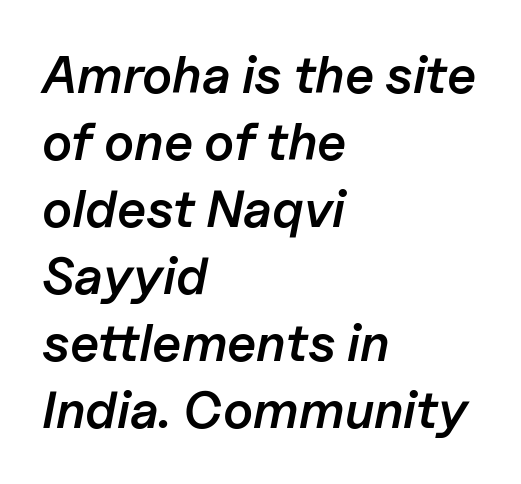
{"italic": "yes", "lean": "right", "slant_degrees": 11, "bold": "semi", "weight": "semibold", "width": "normal", "stroke_contrast": "low", "x_height": "medium", "monospaced": "no", "underline": "no", "align": "left", "line_spacing": "normal", "line_spacing_ratio": 1.29, "letter_spacing": "normal", "letter_spacing_em": 0.0, "glyph_px": 52}
